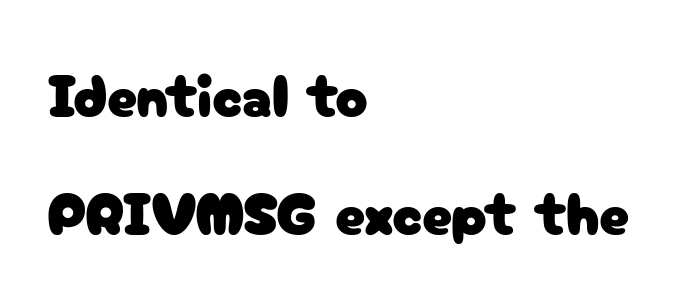
The image shows 60 px sans-serif type, upright; set left-aligned, loose line spacing (1.97x), normal letter spacing, not underlined; low stroke contrast and a medium x-height.
